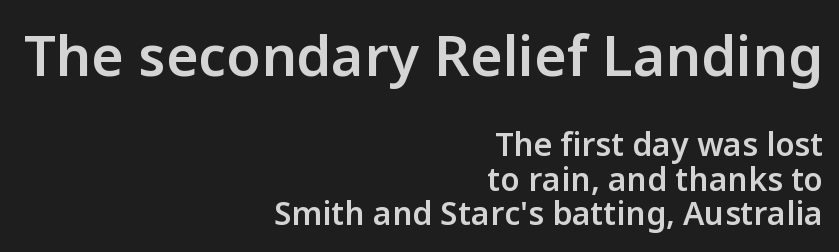
The image shows 56 px semibold sans-serif type, upright; set right-aligned, tight line spacing (1.08x), normal letter spacing, not underlined; the first (top) block is 1.75x larger; low stroke contrast and a medium x-height.
